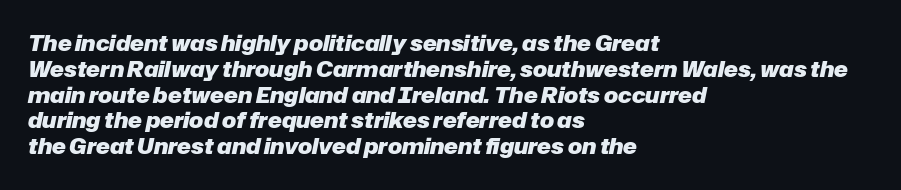
The image shows 21 px bold type, italic (leaning right); set left-aligned, line spacing 1.23x, normal letter spacing, not underlined.
